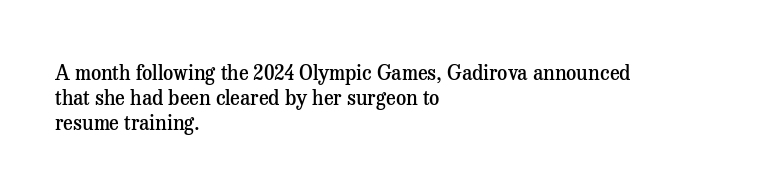
The image shows 20 px text type, upright; set left-aligned, line spacing 1.24x, normal letter spacing, not underlined.
